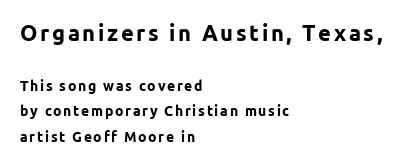
The image shows 22 px bold type, upright; set left-aligned, line spacing 1.8x, not underlined; the first (top) block is 1.57x larger.
